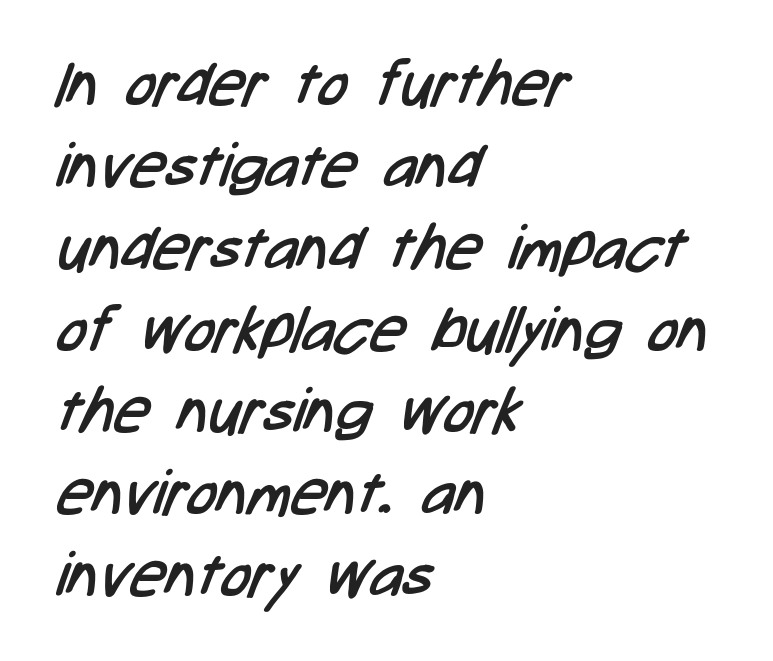
The image shows 62 px regular-weight, condensed sans-serif type; set left-aligned, normal line spacing (1.32x), normal letter spacing, not underlined; low stroke contrast and a medium x-height.
